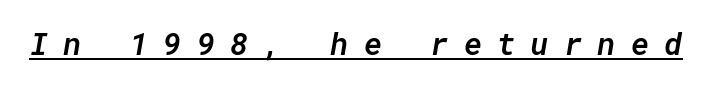
Note the uniform advance width — an 'i' takes as much space as an 'm'. Descenders here cross a horizontal rule under the line. Tall strokes in this sample are angled rather than plumb. Loose tracking; the words dissolve into strings of separated letters. The glyphs have the mass of a demibold cut, below bold.
